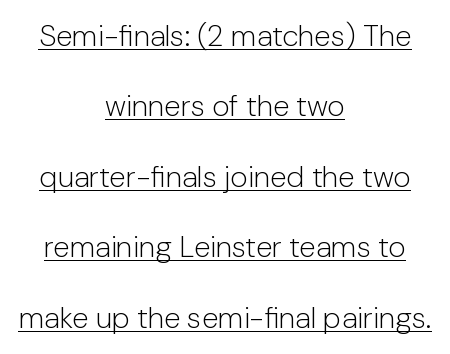
The image shows 30 px light sans-serif type, upright; set centered, loose line spacing (2.35x), normal letter spacing, underlined; low stroke contrast and a medium x-height.
